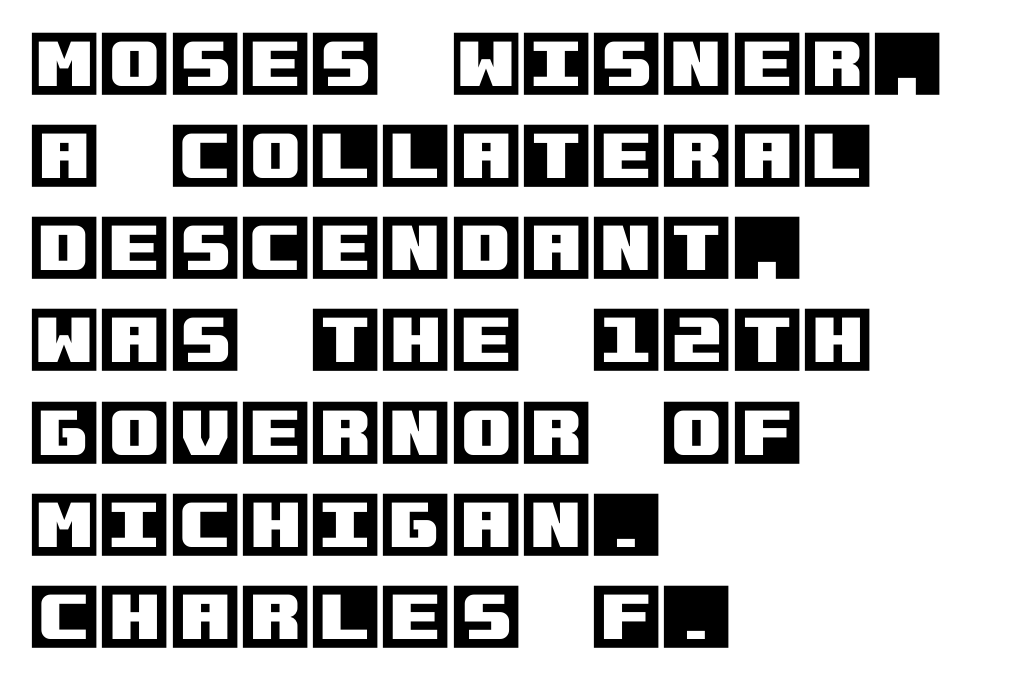
Q: Is the text italic (slanted)? A: No, it is upright.
Q: Is the text underlined? A: No.
Q: How is the paragraph aligned? A: Left-aligned.
Q: Is the spacing between letters normal or unusually wide? A: Normal.
Q: Is the spacing between lines tight, normal or loose? A: Normal.
Q: Width (condensed, normal, or wide)? A: Normal.
Q: x-height? A: Large.
